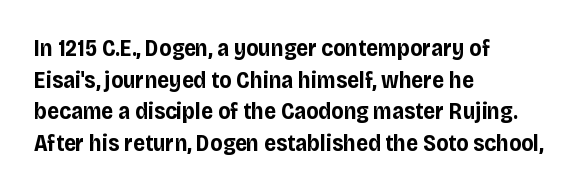
The image shows 23 px bold type, upright; set left-aligned, normal line spacing (1.37x), normal letter spacing, not underlined.
